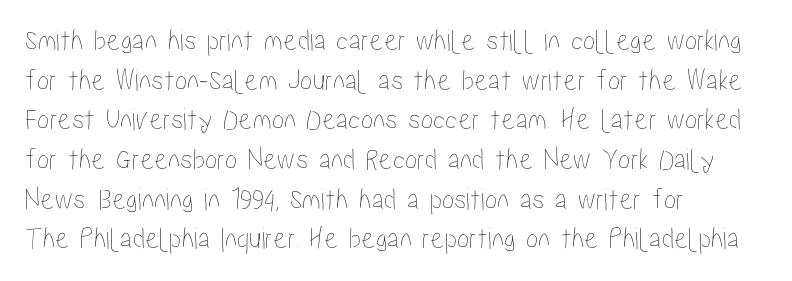
The image shows 31 px condensed type, upright; set left-aligned, normal line spacing (1.28x), normal letter spacing, not underlined; low stroke contrast and a medium x-height.
